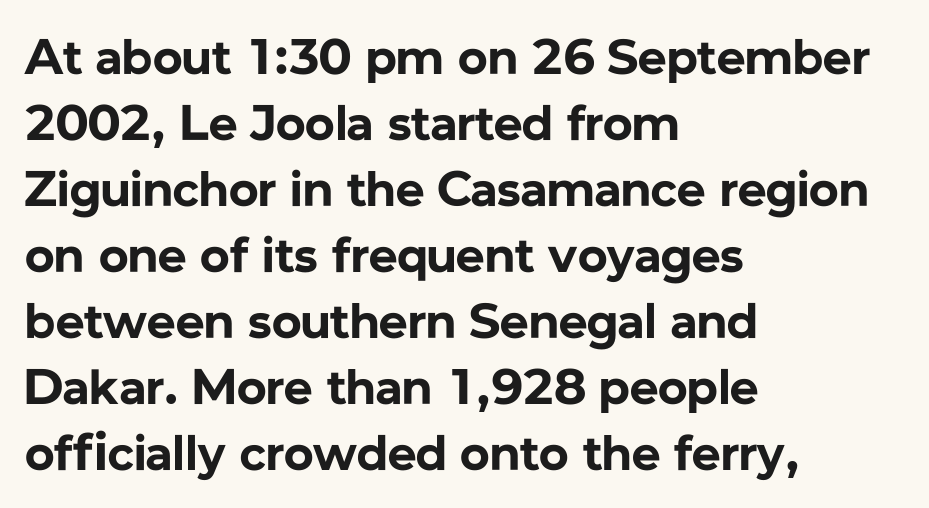
{"serif": "no", "italic": "no", "bold": "yes", "weight": "bold", "width": "normal", "stroke_contrast": "low", "x_height": "medium", "monospaced": "no", "underline": "no", "align": "left", "line_spacing": "normal", "line_spacing_ratio": 1.32, "letter_spacing": "normal", "letter_spacing_em": 0.0, "glyph_px": 50}
